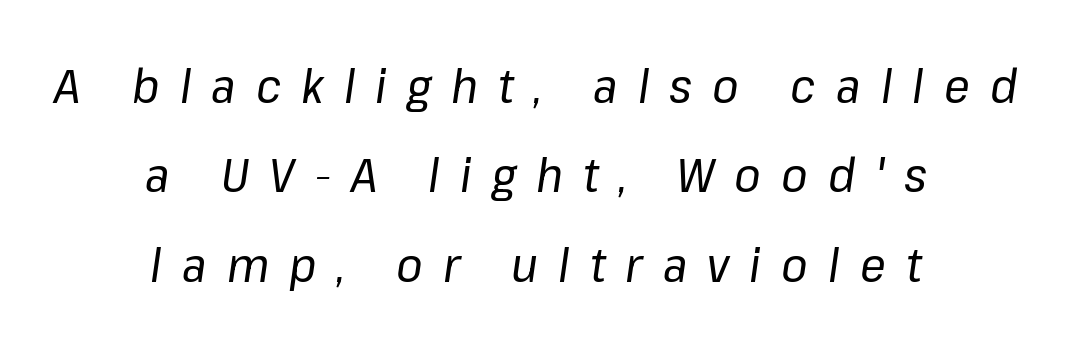
Q: Is the text bold? A: No.
Q: Is the text italic (slanted)? A: Yes, it leans right by about 8 degrees.
Q: Is the text underlined? A: No.
Q: How is the paragraph aligned? A: Centered.
Q: Is the spacing between letters normal or unusually wide? A: Unusually wide.
Q: Width (condensed, normal, or wide)? A: Normal.
Q: Stroke contrast? A: Low.
Q: x-height? A: Medium.
Q: Monospaced? A: No.
